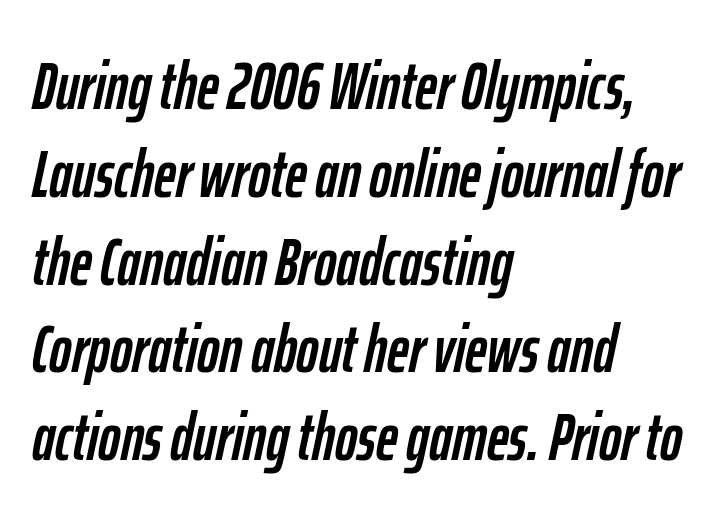
Q: Is the text italic (slanted)? A: Yes, it leans right by about 12 degrees.
Q: Is the text underlined? A: No.
Q: How is the paragraph aligned? A: Left-aligned.
Q: Is the spacing between letters normal or unusually wide? A: Normal.
Q: Is the spacing between lines tight, normal or loose? A: Normal.
Q: Width (condensed, normal, or wide)? A: Condensed.
Q: Stroke contrast? A: Low.
Q: x-height? A: Medium.
Q: Monospaced? A: No.
